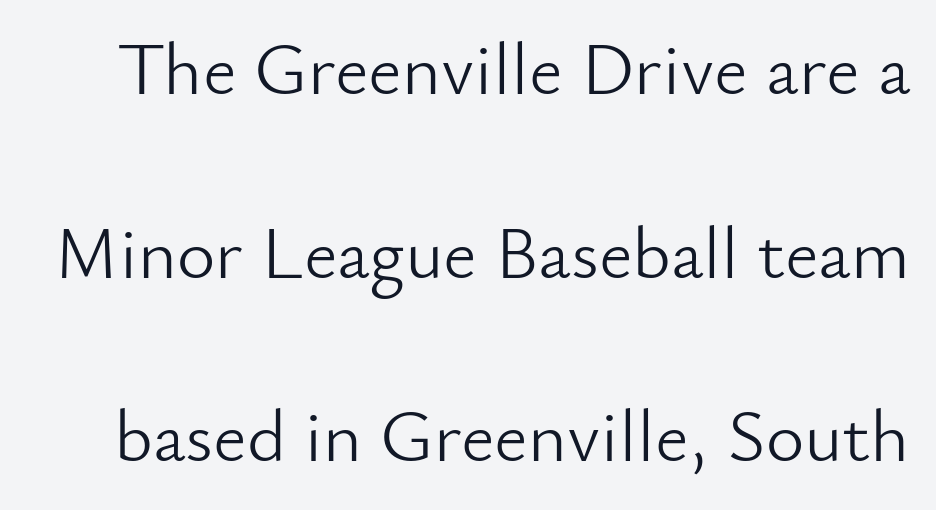
{"serif": "no", "italic": "no", "bold": "no", "weight": "light", "width": "normal", "stroke_contrast": "low", "x_height": "small", "monospaced": "no", "underline": "no", "line_spacing": "loose", "line_spacing_ratio": 2.48, "letter_spacing": "normal", "letter_spacing_em": 0.0, "glyph_px": 74}
